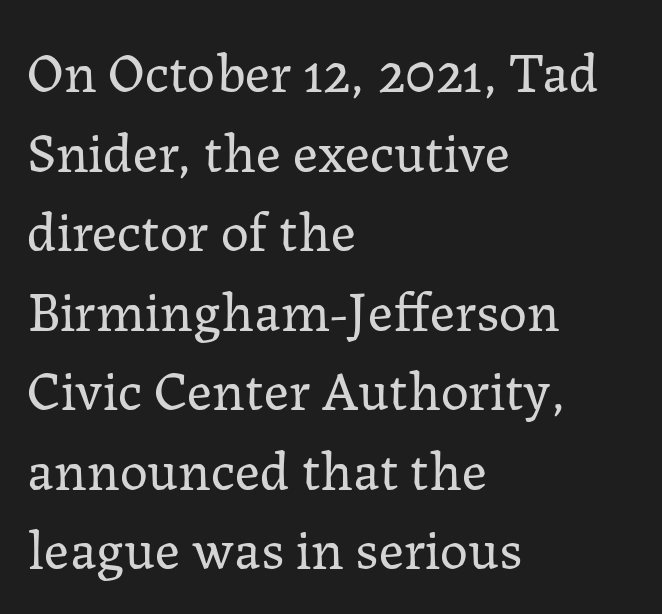
{"serif": "yes", "italic": "no", "bold": "no", "weight": "regular", "width": "normal", "stroke_contrast": "low", "x_height": "medium", "monospaced": "no", "underline": "no", "align": "left", "line_spacing": "normal", "line_spacing_ratio": 1.42, "letter_spacing": "normal", "letter_spacing_em": 0.0, "glyph_px": 56}
